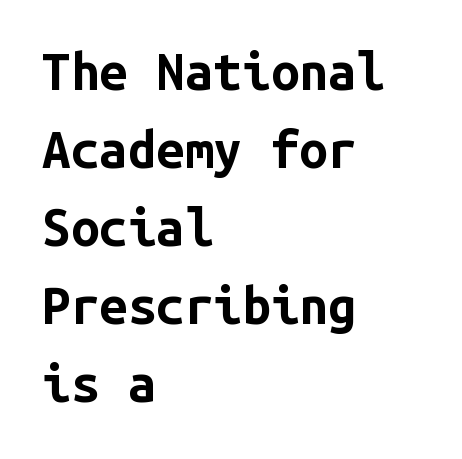
The image shows 51 px bold sans-serif type, upright, monospaced; set left-aligned, normal line spacing (1.53x), normal letter spacing, not underlined; low stroke contrast and a medium x-height.
